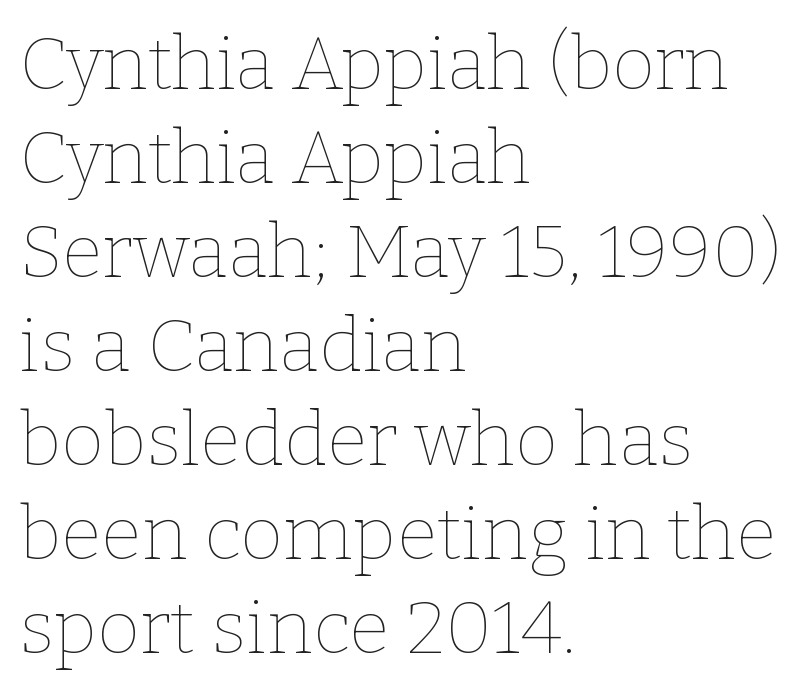
Between one letter and the next there's only the usual sliver of space. The face used here is proportionally spaced, like ordinary book or web type. The letters stand straight up with perfectly vertical stems. The face looks like a standard text weight, possibly lighter. Type without underlining.
